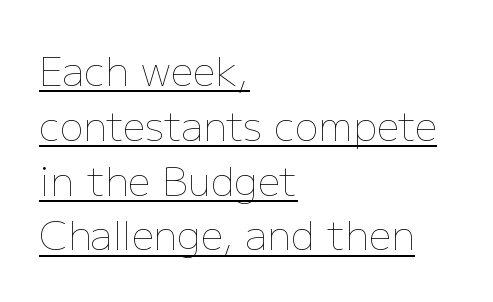
The passage shown has conventional tracking throughout. Does the lettering tilt? It doesn't — this is upright. Beneath each row of characters lies a ruled line. These glyphs show unthickened strokes, regular width or finer. If you measured baseline to baseline, you'd find a middling distance.
